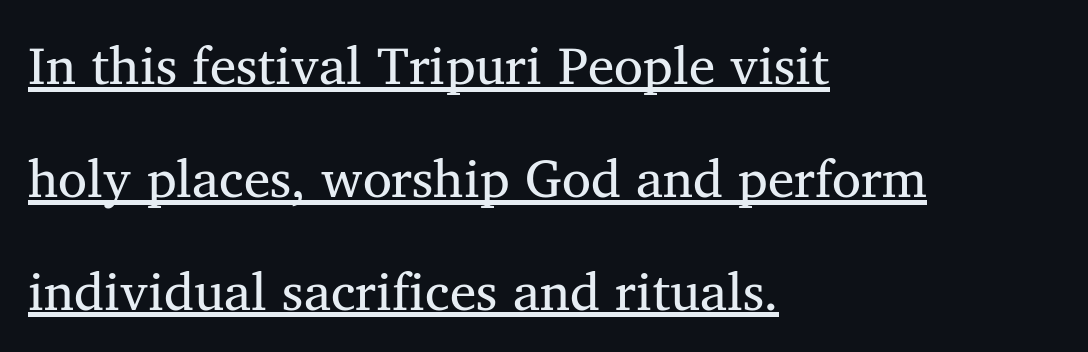
Q: Is the text bold? A: No.
Q: Is the text italic (slanted)? A: No, it is upright.
Q: Is the typeface a serif or a sans-serif typeface? A: Serif.
Q: Is the text underlined? A: Yes.
Q: How is the paragraph aligned? A: Left-aligned.
Q: Is the spacing between letters normal or unusually wide? A: Normal.
Q: Is the spacing between lines tight, normal or loose? A: Loose.
Q: Width (condensed, normal, or wide)? A: Normal.
Q: Stroke contrast? A: Medium.
Q: x-height? A: Medium.
Q: Monospaced? A: No.
